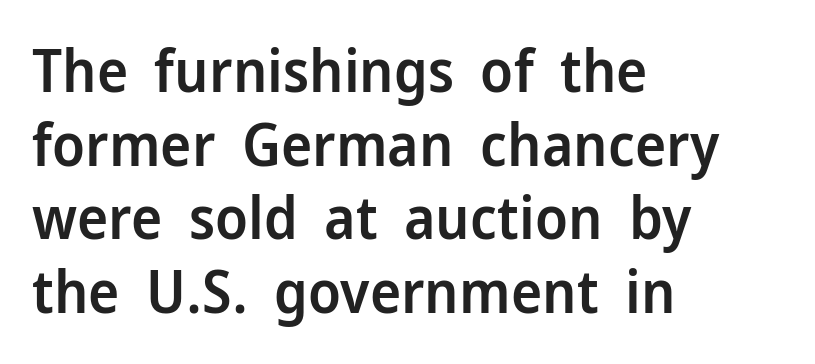
A bare baseline throughout the passage. This sample has the flowing, uneven cadence of proportional lettering. Note: no serifs on the glyphs. Students, note that the glyphs here touch the page at normal intervals. As a designer I'd log this as weight 600, semibold.
